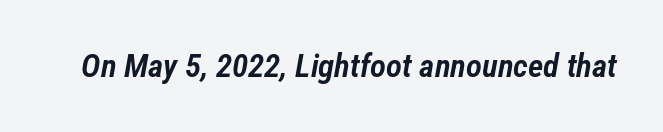
{"italic": "yes", "lean": "right", "slant_degrees": 12, "bold": "semi", "weight": "semibold", "width": "condensed", "stroke_contrast": "low", "x_height": "medium", "monospaced": "no", "underline": "no", "letter_spacing": "normal", "letter_spacing_em": 0.0, "glyph_px": 33}
